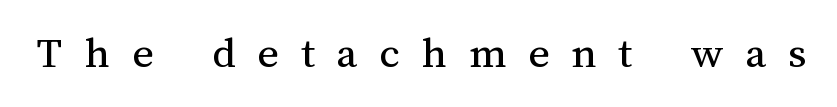
The image shows 45 px regular-weight type, upright; set unusually wide letter spacing (+0.49 em), not underlined; medium stroke contrast and a medium x-height.
